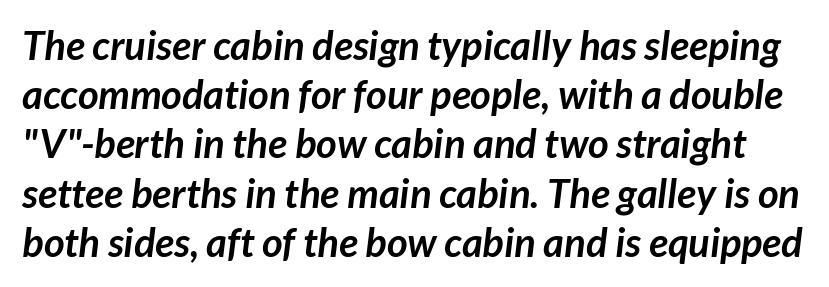
The image shows 40 px semibold sans-serif type; set line spacing 1.23x, normal letter spacing, not underlined; low stroke contrast and a medium x-height.
